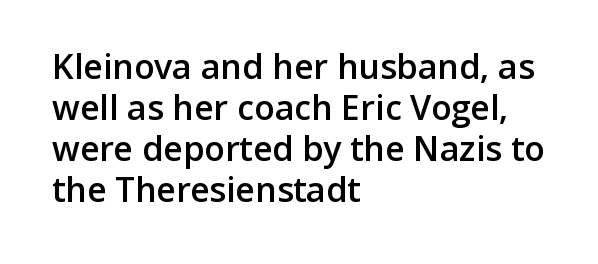
Q: Is the text bold? A: Semi-bold.
Q: Is the text italic (slanted)? A: No, it is upright.
Q: Is the typeface a serif or a sans-serif typeface? A: Sans-serif.
Q: Is the text underlined? A: No.
Q: How is the paragraph aligned? A: Left-aligned.
Q: Is the spacing between letters normal or unusually wide? A: Normal.
Q: Width (condensed, normal, or wide)? A: Normal.
Q: Stroke contrast? A: Low.
Q: x-height? A: Medium.
Q: Monospaced? A: No.
